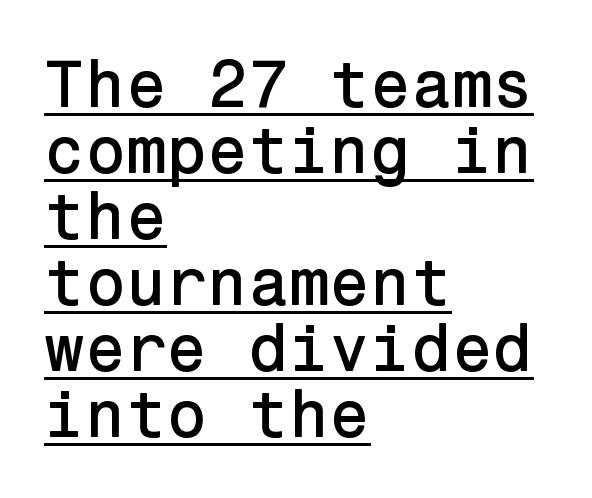
The image shows 66 px sans-serif type, upright; set left-aligned, tight line spacing (1.0x), normal letter spacing, underlined; low stroke contrast and a medium x-height.
